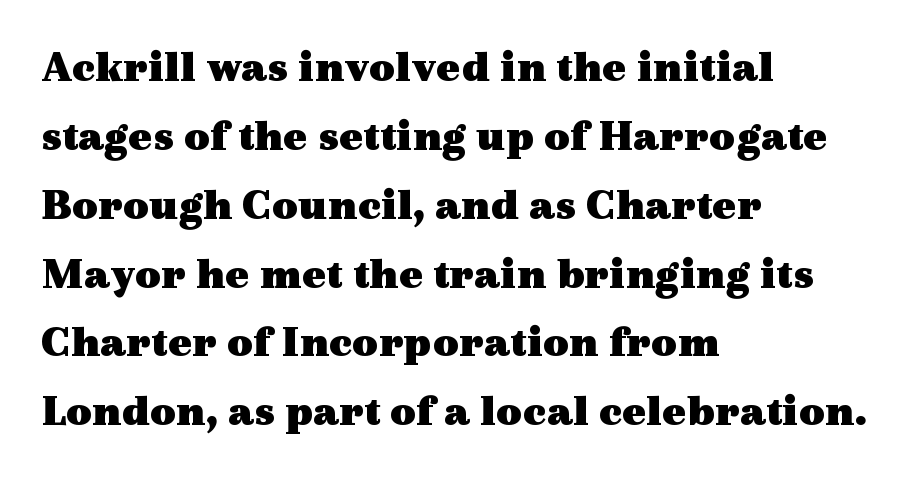
{"serif": "yes", "italic": "no", "bold": "yes", "weight": "heavy", "width": "wide", "x_height": "medium", "monospaced": "no", "underline": "no", "align": "left", "line_spacing": "normal", "line_spacing_ratio": 1.53, "letter_spacing": "normal", "letter_spacing_em": 0.0, "glyph_px": 45}
